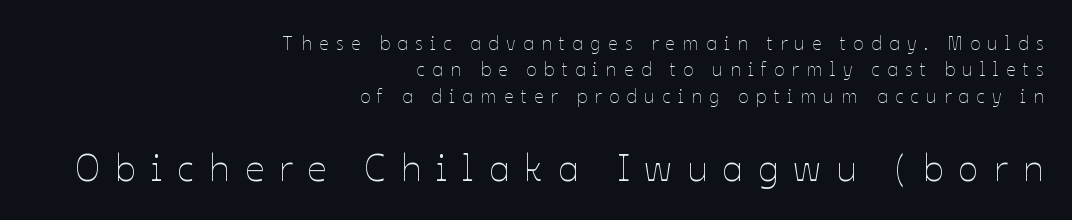
The string is rendered with underlining switched off. The tracking reads as deliberately expanded to a designer's eye. The vertical gap from one line to the next is medium. Does the copy run flush right? Yes — the right margin is perfectly even. Block two is the big one; block one sits smaller above it. The font is comparable to plain body text, perhaps lighter.
